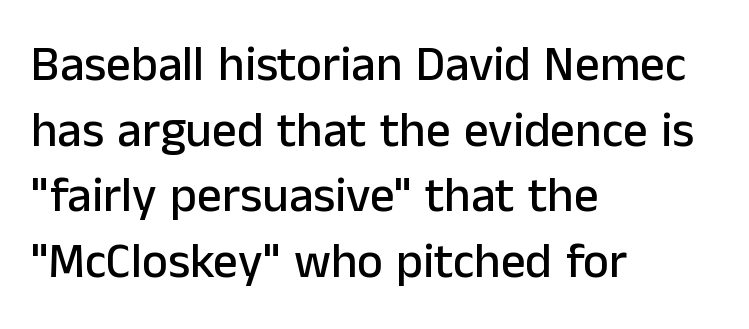
Spacing verdict: proportional, widths tailored to each character. Upright lettering throughout. Line starts are locked; line ends wander. In terms of letterform style, serifs are entirely absent. Reading down the column, the eye jumps a familiar distance to each next line.
